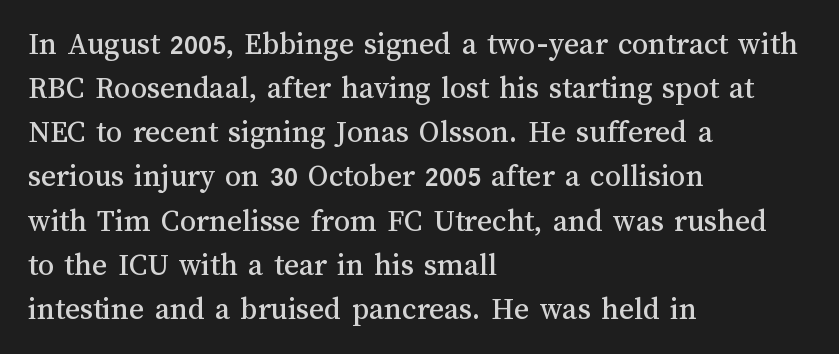
The image shows 32 px text type, upright; set left-aligned, normal line spacing (1.38x), normal letter spacing, not underlined; medium stroke contrast and a medium x-height.
